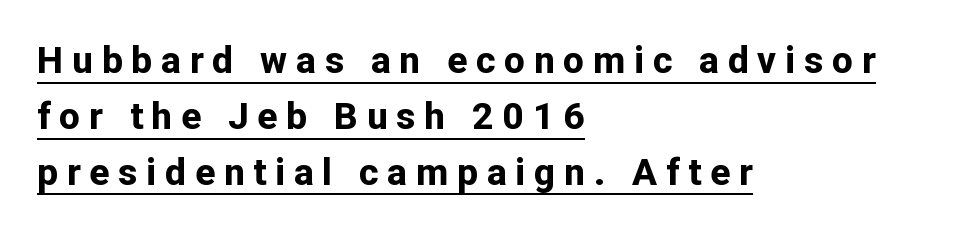
{"serif": "no", "italic": "no", "bold": "yes", "weight": "bold", "width": "normal", "stroke_contrast": "low", "x_height": "medium", "monospaced": "no", "underline": "yes", "align": "left", "line_spacing": "normal", "line_spacing_ratio": 1.51, "letter_spacing": "wide", "letter_spacing_em": 0.24, "glyph_px": 37}
